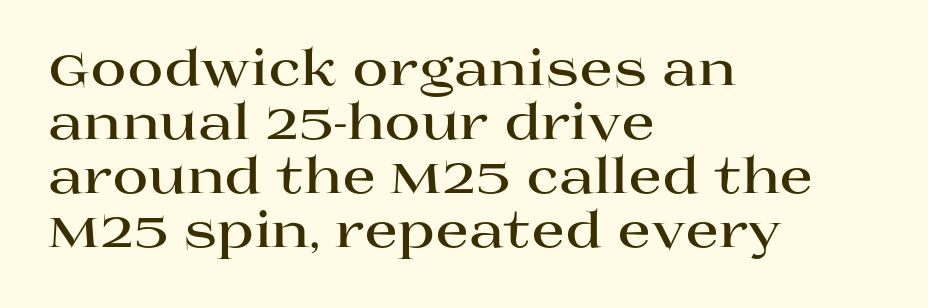
Leading is clearly below the norm, producing a dense column. Chunky letters — that's bold for sure. Upright lettering throughout. This sample has the flowing, uneven cadence of proportional lettering.
